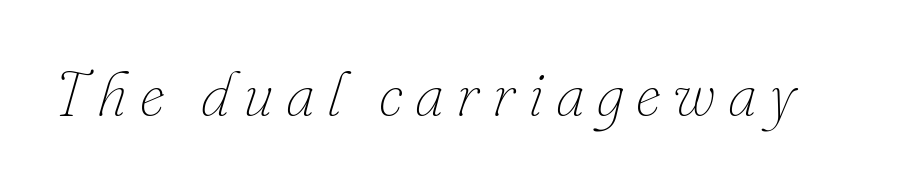
Q: Is the text bold? A: No.
Q: Is the text italic (slanted)? A: Yes, it leans right by about 16 degrees.
Q: Is the text underlined? A: No.
Q: Is the spacing between letters normal or unusually wide? A: Unusually wide.
Q: Width (condensed, normal, or wide)? A: Normal.
Q: Stroke contrast? A: Low.
Q: x-height? A: Small.
Q: Monospaced? A: No.
